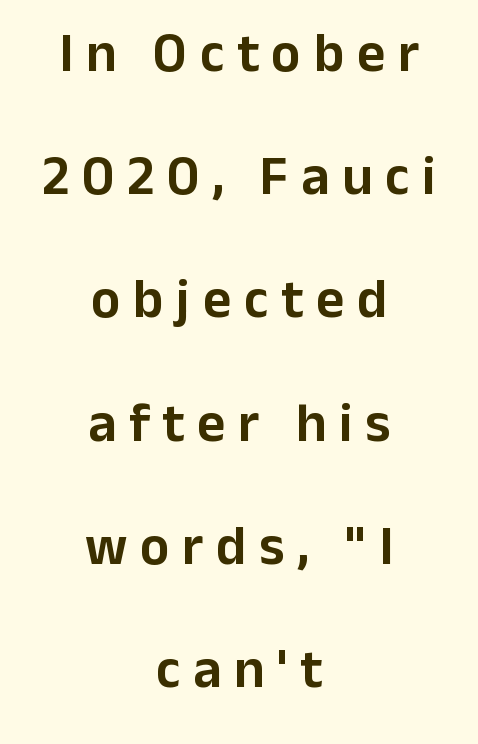
Letters rest on an invisible, unmarked baseline. The leading is generous, giving the passage an open texture. Does the copy run flush right? No — it is centered line by line. Looks like regular typesetting: each glyph gets only the width it needs. The typography opts for an upright posture over an oblique one.
